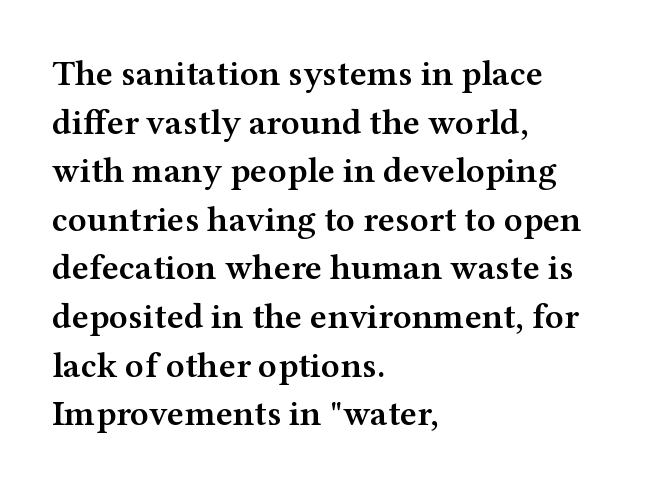
The image shows 36 px semibold, wide serif type, upright; set left-aligned, normal line spacing (1.35x), normal letter spacing, not underlined; medium stroke contrast and a medium x-height.
